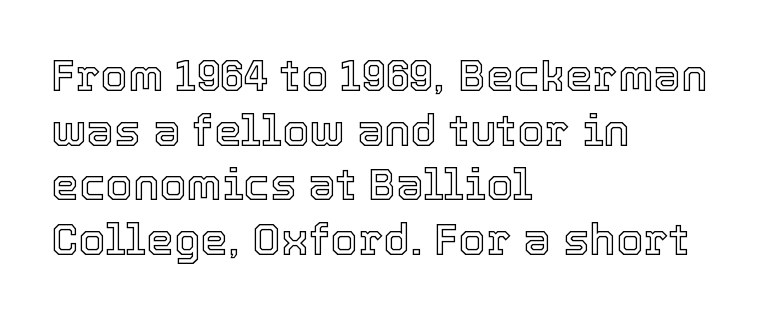
The image shows 44 px text type, upright; set left-aligned, line spacing 1.24x, normal letter spacing, not underlined; a medium x-height.
